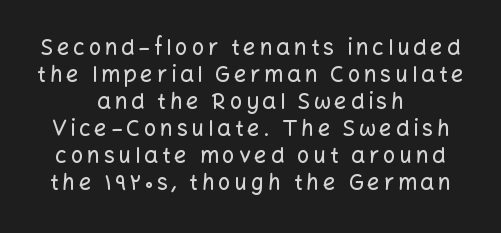
{"italic": "no", "underline": "no", "align": "center", "line_spacing_ratio": 1.23, "glyph_px": 22}
